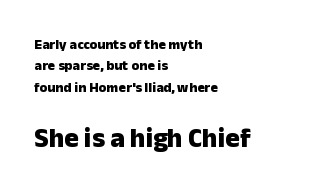
The image shows 27 px bold type, upright; set left-aligned, normal line spacing (1.52x), normal letter spacing, not underlined; the second (bottom) block is 1.93x larger.
